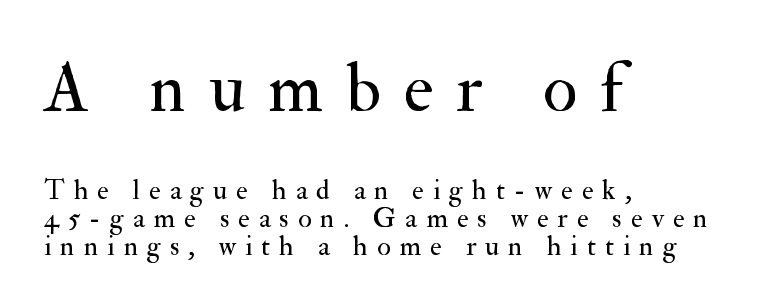
Layout note: lines flush left. Do the characters align in a grid? No, the font is proportional. Stroke thickness stays within the range of a standard reading face or lighter. The designer dialed line spacing down below the default. Underline: absent. The type sits square on the baseline with zero lean.
